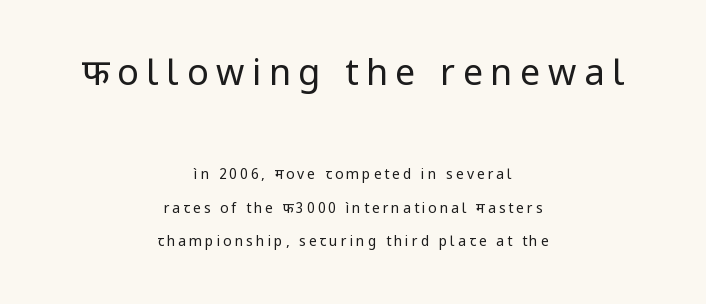
{"serif": "no", "italic": "no", "bold": "no", "weight": "regular", "width": "normal", "stroke_contrast": "low", "x_height": "medium", "monospaced": "no", "underline": "no", "align": "center", "line_spacing": "loose", "line_spacing_ratio": 2.4, "letter_spacing": "wide", "letter_spacing_em": 0.21, "larger_block": "first", "size_ratio": 2.57, "glyph_px": 36}
